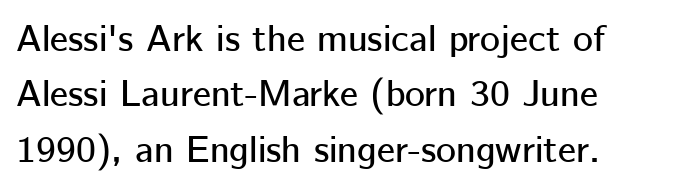
The image shows 38 px sans-serif type, upright; set left-aligned, normal line spacing (1.46x), normal letter spacing, not underlined; low stroke contrast and a medium x-height.
